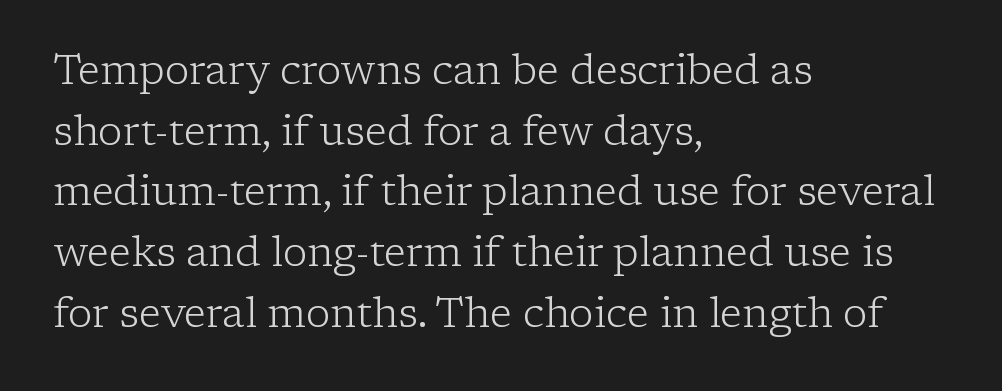
The image shows 41 px light serif type, upright; set left-aligned, normal line spacing (1.48x), normal letter spacing, not underlined; low stroke contrast and a medium x-height.
